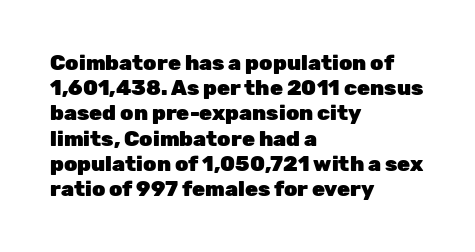
The image shows 21 px bold type, upright; set left-aligned, line spacing 1.2x, normal letter spacing, not underlined.
